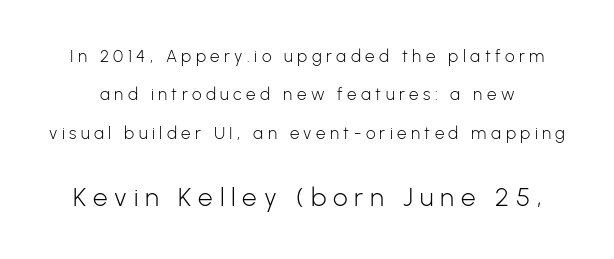
The image shows 26 px text type, upright; set loose line spacing (2.26x), unusually wide letter spacing (+0.26 em), not underlined; the second (bottom) block is 1.53x larger.
